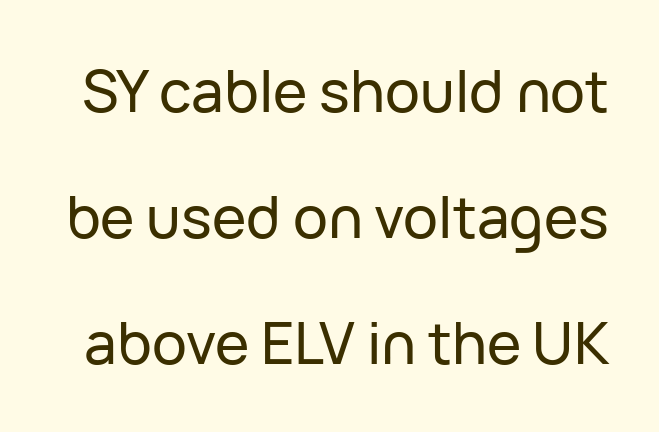
{"serif": "no", "italic": "no", "width": "normal", "stroke_contrast": "low", "x_height": "medium", "monospaced": "no", "underline": "no", "line_spacing": "loose", "line_spacing_ratio": 2.17, "letter_spacing": "normal", "letter_spacing_em": 0.0, "glyph_px": 58}
